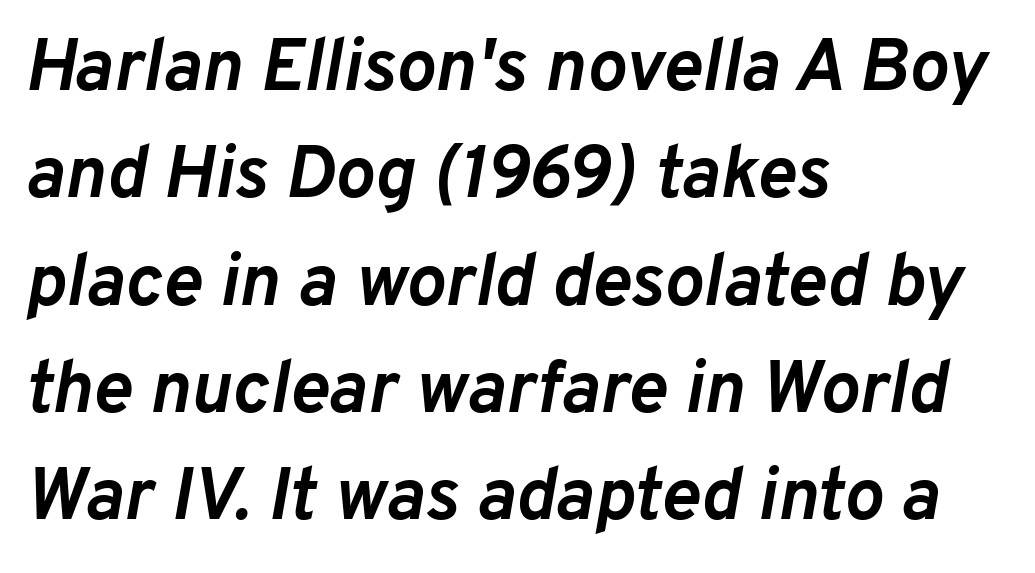
Nobody drew a line under any word here. The type is set solid horizontally, with unmodified tracking. Horizontal bands of white between lines are of average thickness. Looks like regular typesetting: each glyph gets only the width it needs.
